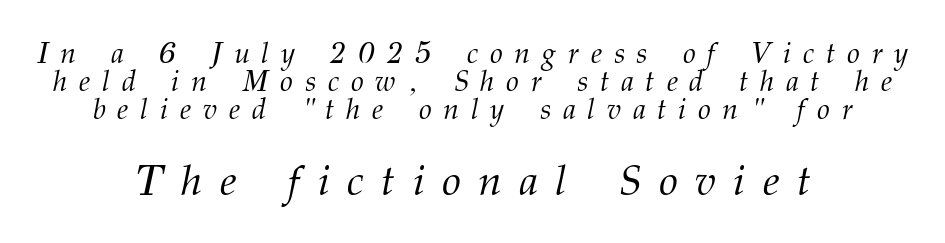
The image shows 43 px light serif type, italic (leaning right); set centered, tight line spacing (0.97x), unusually wide letter spacing (+0.41 em), not underlined; the second (bottom) block is 1.48x larger; medium stroke contrast and a medium x-height.
